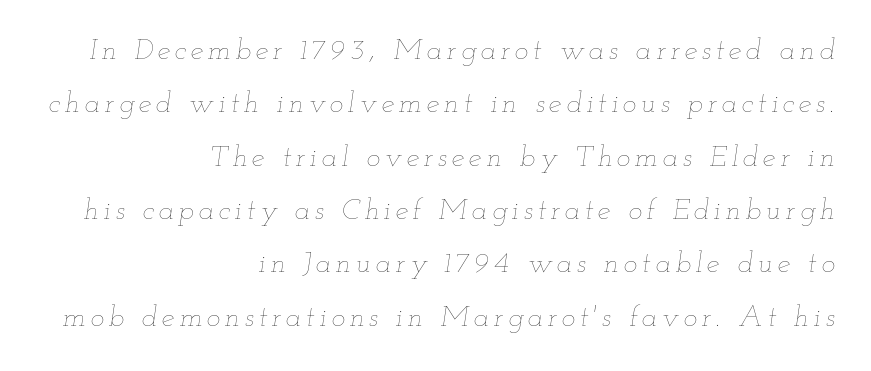
The image shows 29 px thin, wide type, italic (leaning right); set right-aligned, line spacing 1.84x, not underlined; low stroke contrast and a small x-height.
